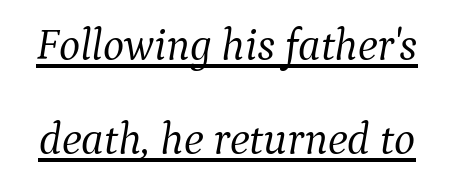
Q: Is the text bold? A: No.
Q: Is the text italic (slanted)? A: Yes, it leans right by about 9 degrees.
Q: Is the typeface a serif or a sans-serif typeface? A: Serif.
Q: Is the text underlined? A: Yes.
Q: Is the spacing between letters normal or unusually wide? A: Normal.
Q: Is the spacing between lines tight, normal or loose? A: Loose.
Q: Width (condensed, normal, or wide)? A: Normal.
Q: Stroke contrast? A: Medium.
Q: x-height? A: Medium.
Q: Monospaced? A: No.
